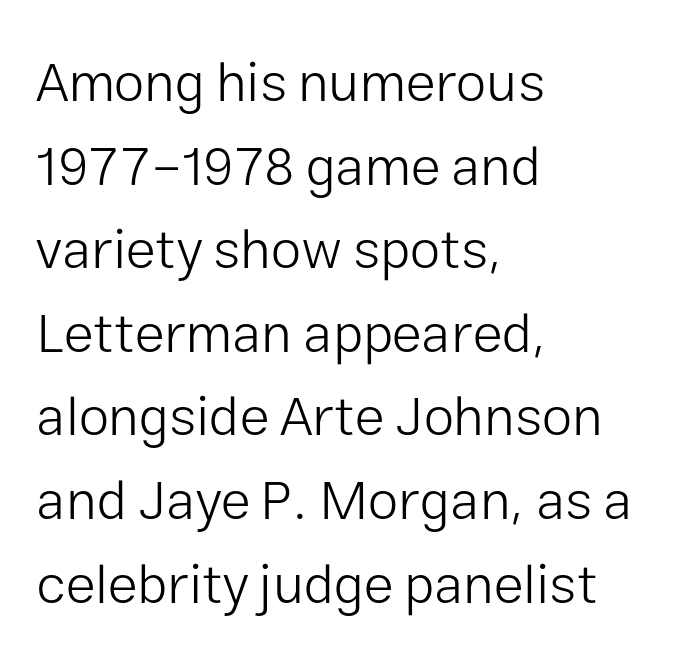
No extra ink here — the face is not bold. In terms of leading, this rendering sits right in the middle. The designer went with a sans here, leaving each stem footless. The lines are quadded left. A typesetter would call this zero additional tracking.
